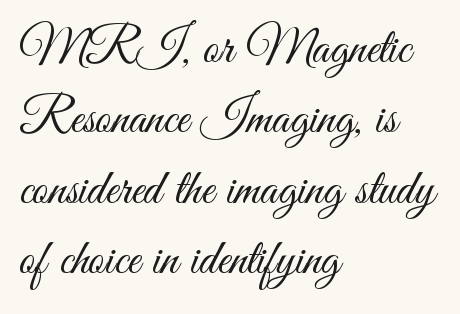
Q: Is the text bold? A: No.
Q: Is the text italic (slanted)? A: Yes.
Q: Is the typeface a serif or a sans-serif typeface? A: Sans-serif.
Q: Is the text underlined? A: No.
Q: How is the paragraph aligned? A: Left-aligned.
Q: Is the spacing between letters normal or unusually wide? A: Normal.
Q: Is the spacing between lines tight, normal or loose? A: Normal.
Q: Width (condensed, normal, or wide)? A: Condensed.
Q: Stroke contrast? A: Medium.
Q: x-height? A: Small.
Q: Monospaced? A: No.
